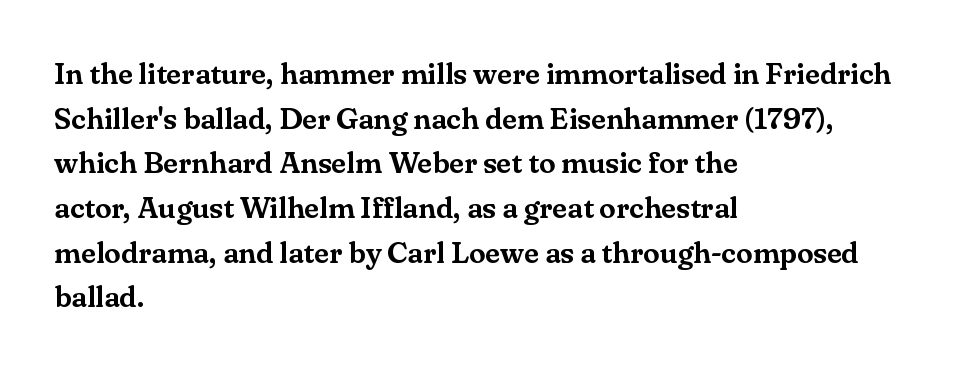
The image shows 30 px serif type, upright; set left-aligned, normal line spacing (1.49x), normal letter spacing, not underlined; medium stroke contrast and a small x-height.
